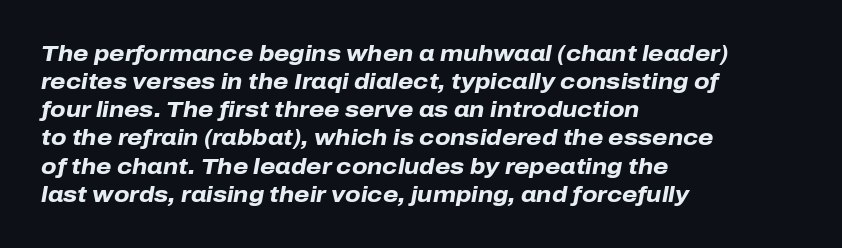
The image shows 22 px bold type, italic (leaning right); set left-aligned, normal line spacing (1.28x), normal letter spacing, not underlined.
